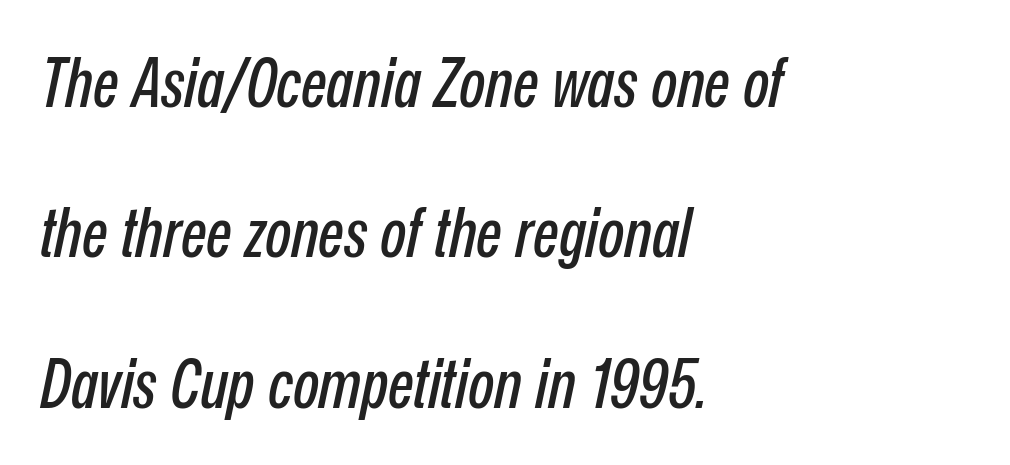
Q: Is the text italic (slanted)? A: Yes, it leans right by about 12 degrees.
Q: Is the text underlined? A: No.
Q: How is the paragraph aligned? A: Left-aligned.
Q: Is the spacing between letters normal or unusually wide? A: Normal.
Q: Is the spacing between lines tight, normal or loose? A: Loose.
Q: Width (condensed, normal, or wide)? A: Condensed.
Q: Stroke contrast? A: Low.
Q: x-height? A: Medium.
Q: Monospaced? A: No.
